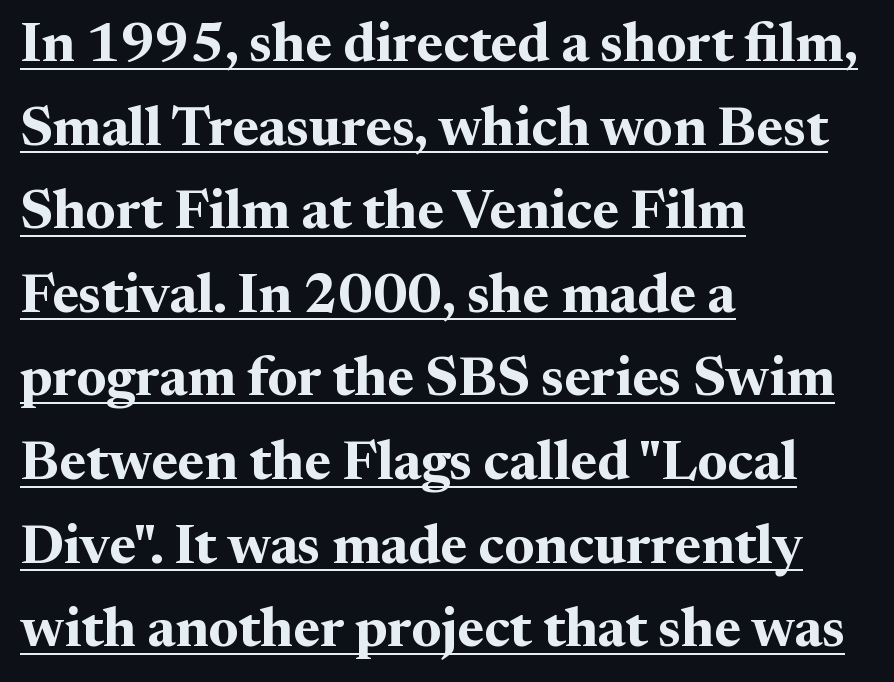
If you drew a line through each stem, it would be perfectly vertical. Emphasis is given by a line drawn under the lettering. A serif font was chosen for this passage. What weight is shown? A full bold with thick strokes.
